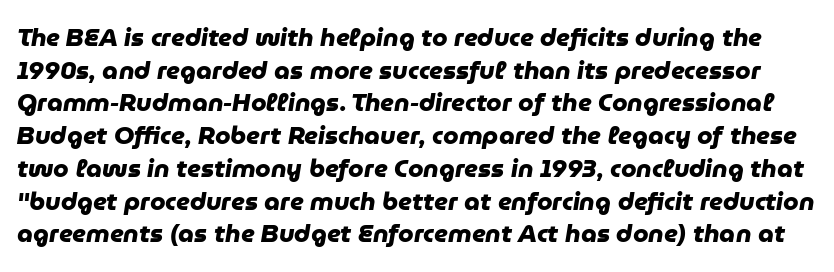
{"bold": "yes", "underline": "no", "line_spacing": "normal", "line_spacing_ratio": 1.31, "letter_spacing": "normal", "letter_spacing_em": 0.0, "glyph_px": 25}
